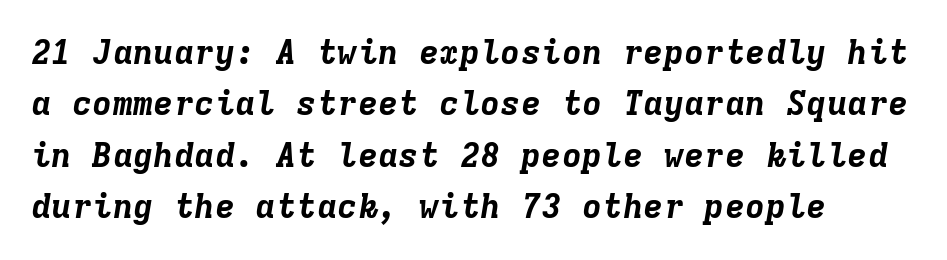
{"italic": "yes", "lean": "right", "slant_degrees": 9, "bold": "yes", "weight": "bold", "width": "normal", "stroke_contrast": "low", "x_height": "medium", "monospaced": "yes", "underline": "no", "align": "left", "line_spacing": "normal", "line_spacing_ratio": 1.51, "letter_spacing": "normal", "letter_spacing_em": 0.0, "glyph_px": 34}
